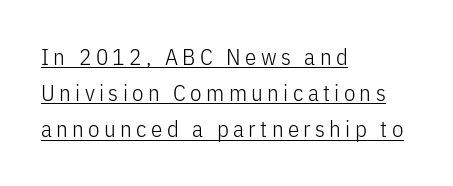
The image shows 23 px text type, upright; set left-aligned, normal line spacing (1.57x), underlined.
